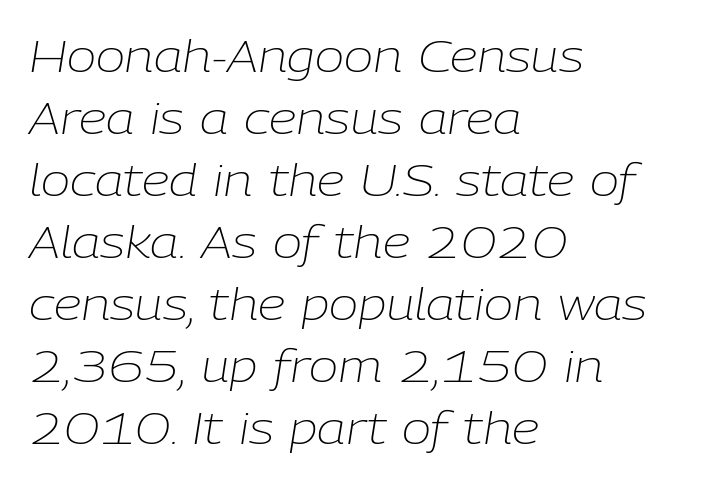
{"italic": "yes", "lean": "right", "slant_degrees": 9, "bold": "no", "weight": "light", "width": "normal", "stroke_contrast": "low", "x_height": "medium", "monospaced": "no", "underline": "no", "align": "left", "line_spacing": "normal", "line_spacing_ratio": 1.41, "letter_spacing": "normal", "letter_spacing_em": 0.0, "glyph_px": 44}
